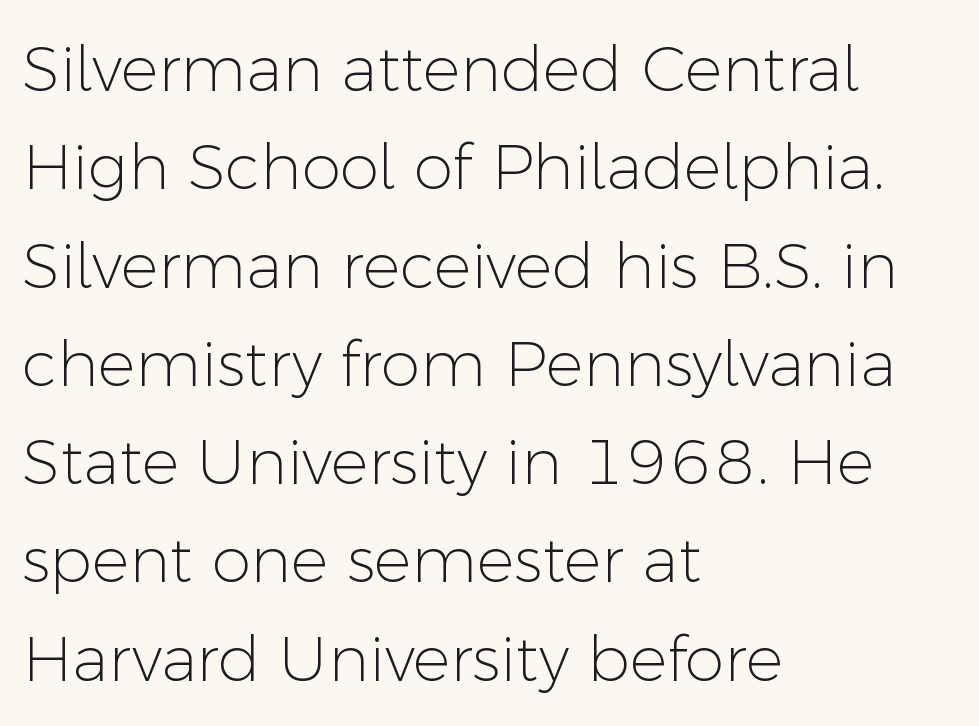
The image shows 63 px light sans-serif type, upright; set left-aligned, normal line spacing (1.56x), normal letter spacing, not underlined; low stroke contrast and a medium x-height.
